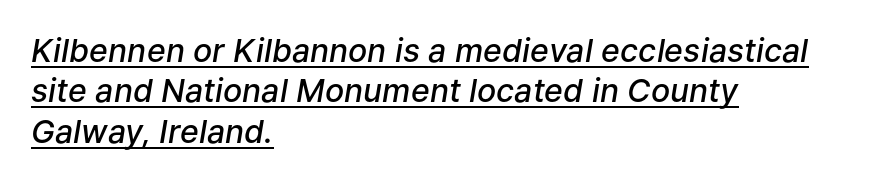
Q: Is the text bold? A: Semi-bold.
Q: Is the text italic (slanted)? A: Yes, it leans right by about 9 degrees.
Q: Is the text underlined? A: Yes.
Q: How is the paragraph aligned? A: Left-aligned.
Q: Is the spacing between letters normal or unusually wide? A: Normal.
Q: Is the spacing between lines tight, normal or loose? A: Normal.
Q: Width (condensed, normal, or wide)? A: Normal.
Q: Stroke contrast? A: Low.
Q: x-height? A: Medium.
Q: Monospaced? A: No.
